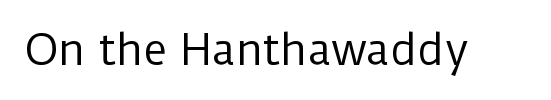
{"serif": "no", "italic": "no", "bold": "no", "weight": "regular", "width": "normal", "stroke_contrast": "low", "x_height": "medium", "monospaced": "no", "underline": "no", "letter_spacing": "normal", "letter_spacing_em": 0.0, "glyph_px": 41}
